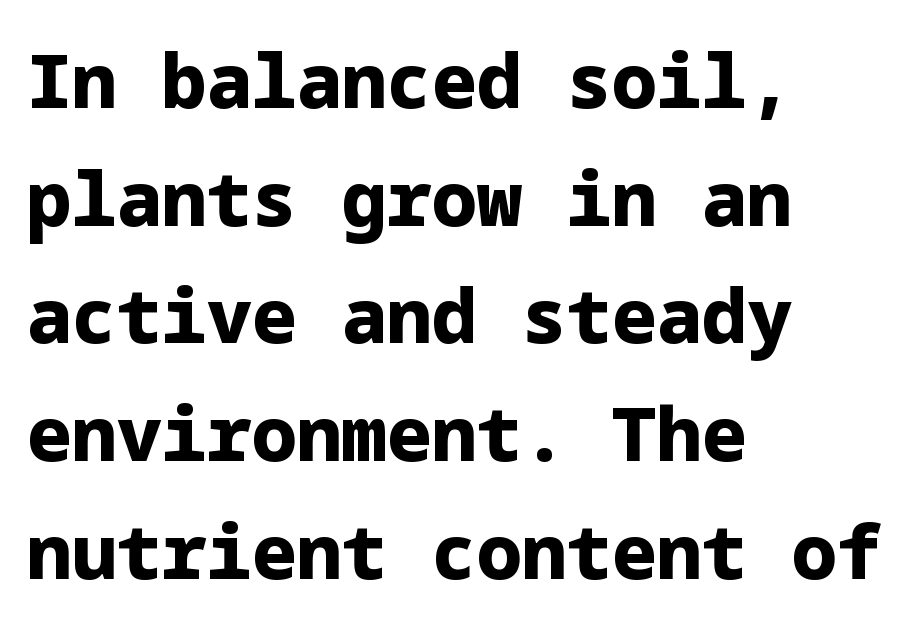
Leftover space on each line is placed entirely after the last word. The letters stand straight up with perfectly vertical stems. Set as a true bold cut, around the 700 mark. Compared with typical body copy, the letter spacing here is the same.
